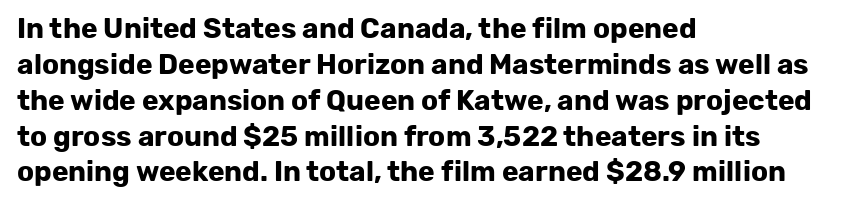
The image shows 28 px bold sans-serif type, upright; set left-aligned, normal line spacing (1.28x), normal letter spacing, not underlined; low stroke contrast and a medium x-height.
